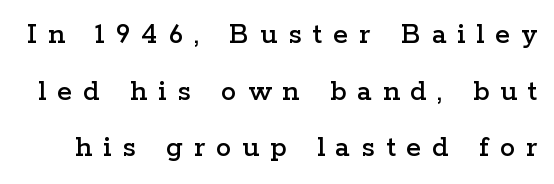
Does extra space separate the letters? Yes, quite a lot of it. Letterform terminals end in serifs throughout the passage. Descender tails drop into unmarked territory. The type sits square on the baseline with zero lean. The passage shown is typed in a proportional face where columns would drift.
